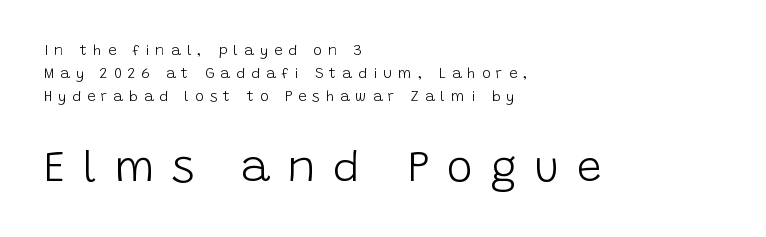
{"serif": "no", "italic": "no", "bold": "no", "weight": "light", "width": "normal", "stroke_contrast": "low", "x_height": "large", "monospaced": "no", "underline": "no", "align": "left", "line_spacing": "normal", "line_spacing_ratio": 1.52, "letter_spacing": "wide", "letter_spacing_em": 0.39, "larger_block": "second", "size_ratio": 2.93, "glyph_px": 44}
